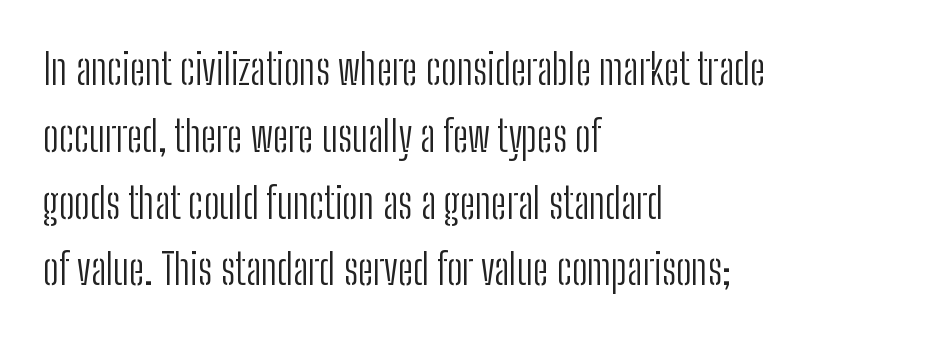
{"serif": "no", "italic": "no", "bold": "no", "weight": "light", "width": "condensed", "stroke_contrast": "low", "x_height": "medium", "monospaced": "no", "underline": "no", "align": "left", "line_spacing": "normal", "line_spacing_ratio": 1.59, "letter_spacing": "normal", "letter_spacing_em": 0.0, "glyph_px": 42}
